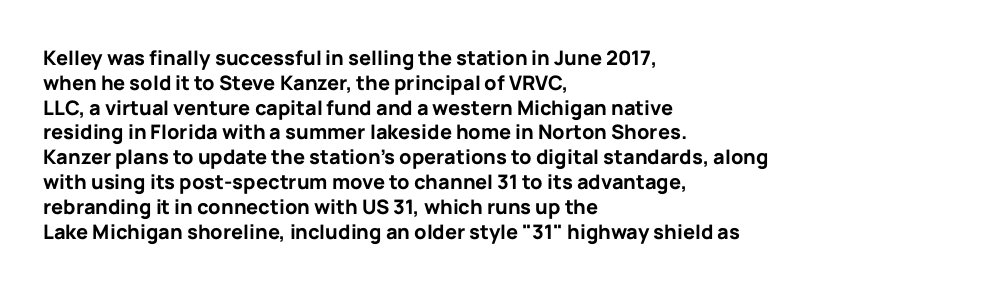
Line starts are locked; line ends wander. Tracking value appears to be zero — textbook default spacing. Style check: upright. Rule under the text: the space is simply empty. Heavy-handed strokes throughout: this text is bold.
